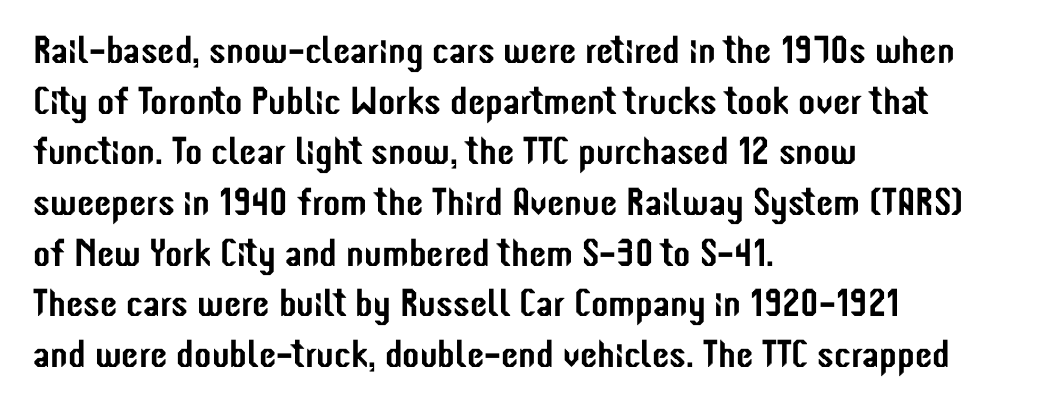
I'd call this a sans setting — the letters go barefoot. Each word holds together tightly as a unit, with standard inter-letter gaps. Lines of text with bare space underneath. The lines sit at an ordinary, default distance from one another.
